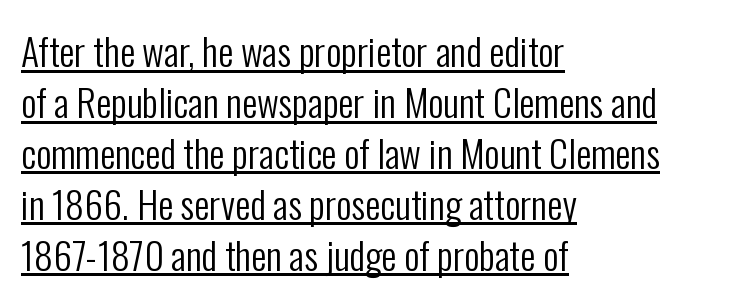
{"serif": "no", "italic": "no", "bold": "no", "weight": "regular", "width": "condensed", "stroke_contrast": "low", "x_height": "medium", "monospaced": "no", "underline": "yes", "align": "left", "line_spacing": "normal", "line_spacing_ratio": 1.34, "letter_spacing": "normal", "letter_spacing_em": 0.0, "glyph_px": 38}
